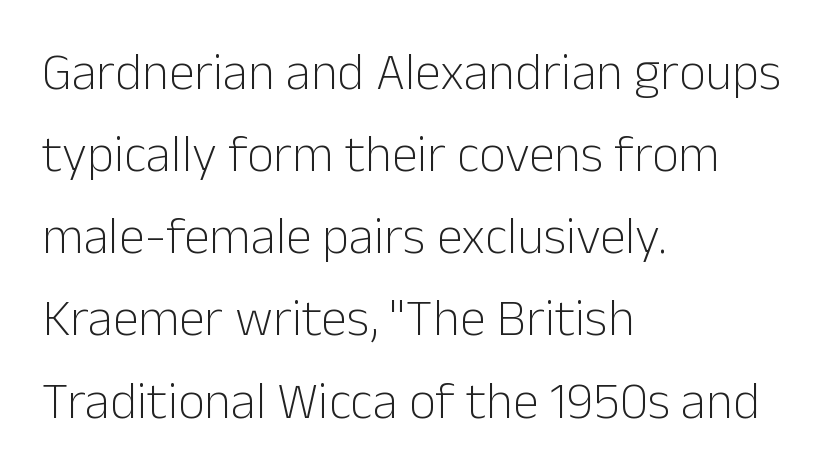
Q: Is the text bold? A: No.
Q: Is the text italic (slanted)? A: No, it is upright.
Q: Is the typeface a serif or a sans-serif typeface? A: Sans-serif.
Q: Is the text underlined? A: No.
Q: How is the paragraph aligned? A: Left-aligned.
Q: Is the spacing between letters normal or unusually wide? A: Normal.
Q: Is the spacing between lines tight, normal or loose? A: Normal.
Q: Width (condensed, normal, or wide)? A: Normal.
Q: Stroke contrast? A: Low.
Q: x-height? A: Medium.
Q: Monospaced? A: No.
